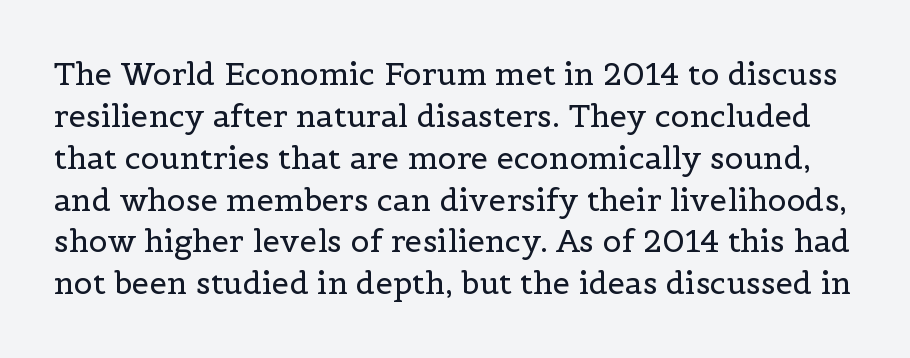
The image shows 31 px regular-weight serif type, upright; set normal line spacing (1.35x), normal letter spacing, not underlined; a medium x-height.
